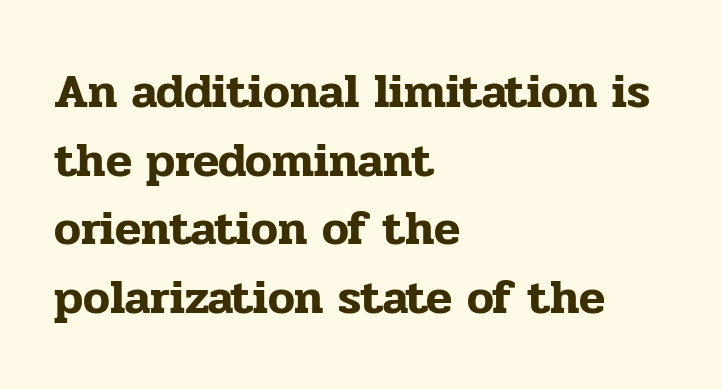
Regarding leading, the lines here are spaced in the standard way. A clean baseline with only descenders dipping below it. The lines in this sample share a left origin and differ only in where they stop. The letters advance in unequal steps, a hallmark of proportional type. Letter spacing: default. Designer's note — italics off, roman on.
